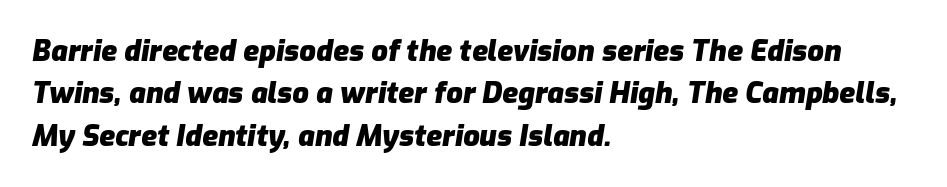
Proportional: the letters do not fall into vertical columns. The designer left line spacing at the default. Short and long lines alike share a common starting point at left. Between one letter and the next there's only the usual sliver of space.
